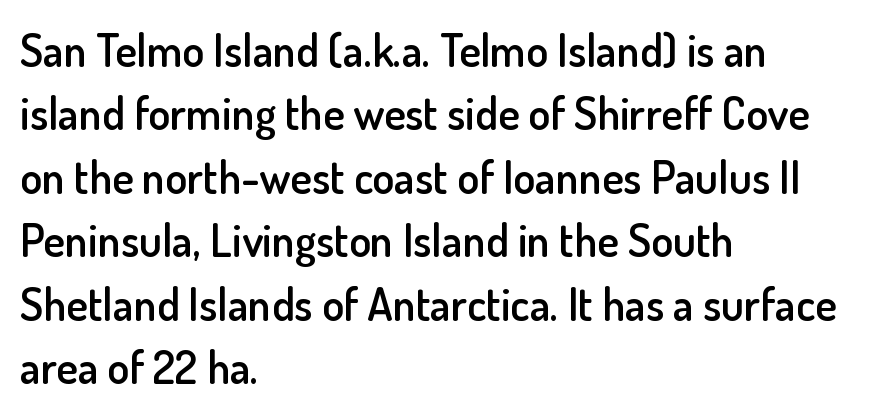
{"serif": "no", "italic": "no", "bold": "semi", "weight": "semibold", "width": "normal", "stroke_contrast": "low", "x_height": "small", "monospaced": "no", "underline": "no", "align": "left", "line_spacing": "normal", "line_spacing_ratio": 1.41, "letter_spacing": "normal", "letter_spacing_em": 0.0, "glyph_px": 45}
